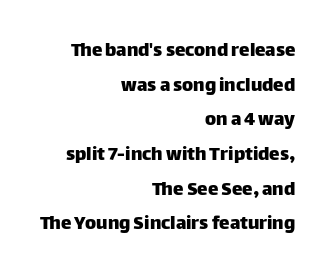
{"italic": "no", "underline": "no", "align": "right", "line_spacing": "normal", "line_spacing_ratio": 1.65, "letter_spacing": "normal", "letter_spacing_em": 0.0, "glyph_px": 21}
